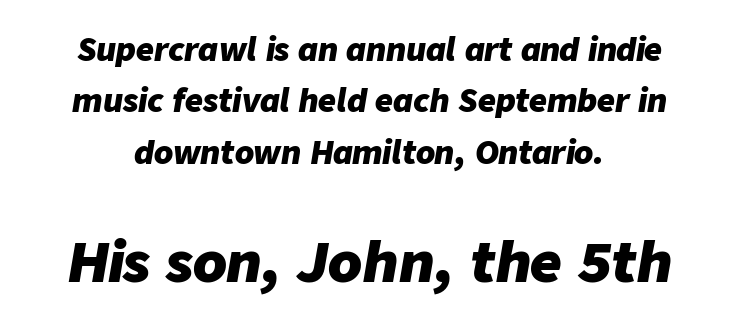
{"italic": "yes", "lean": "right", "slant_degrees": 9, "bold": "yes", "weight": "heavy", "width": "normal", "stroke_contrast": "low", "x_height": "medium", "monospaced": "no", "underline": "no", "align": "center", "line_spacing": "normal", "line_spacing_ratio": 1.66, "letter_spacing": "normal", "letter_spacing_em": 0.0, "larger_block": "second", "size_ratio": 1.77, "glyph_px": 55}
